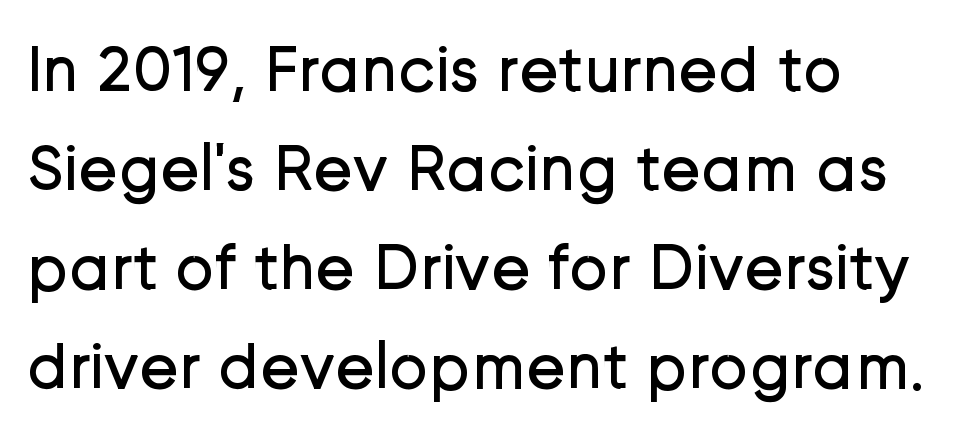
The image shows 66 px regular-weight sans-serif type, upright; set normal line spacing (1.5x), normal letter spacing, not underlined; low stroke contrast and a medium x-height.
